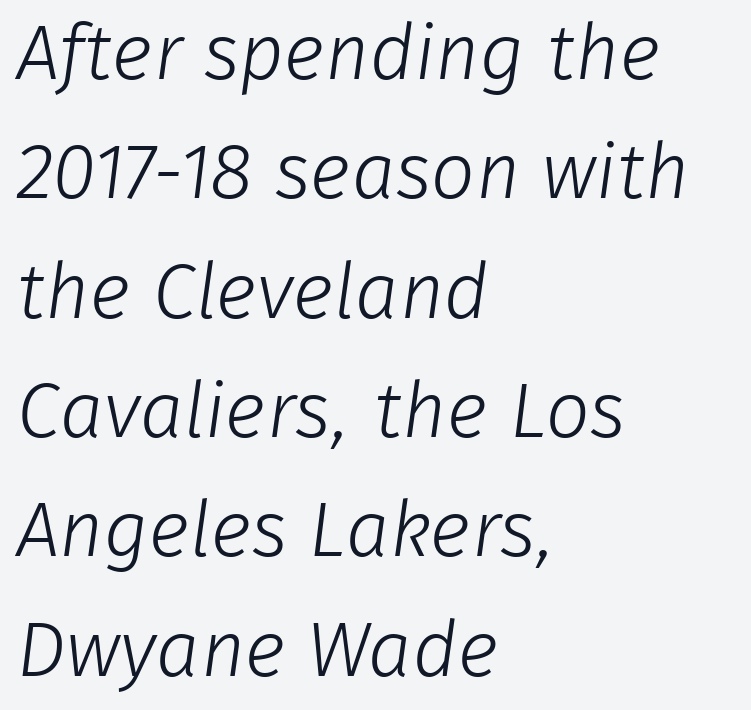
Horizontally, the lines are justified to the leading edge only. The letters advance in unequal steps, a hallmark of proportional type. Weight: not bold — regular or lighter. Only glyphs here, with clear space below each row. Honestly, the letter spacing is just normal — you wouldn't notice it.
